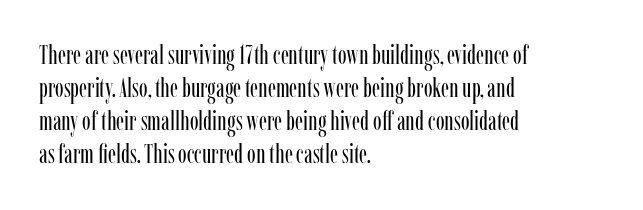
Q: Is the text bold? A: No.
Q: Is the text italic (slanted)? A: No, it is upright.
Q: Is the text underlined? A: No.
Q: How is the paragraph aligned? A: Left-aligned.
Q: Is the spacing between letters normal or unusually wide? A: Normal.
Q: Is the spacing between lines tight, normal or loose? A: Normal.
